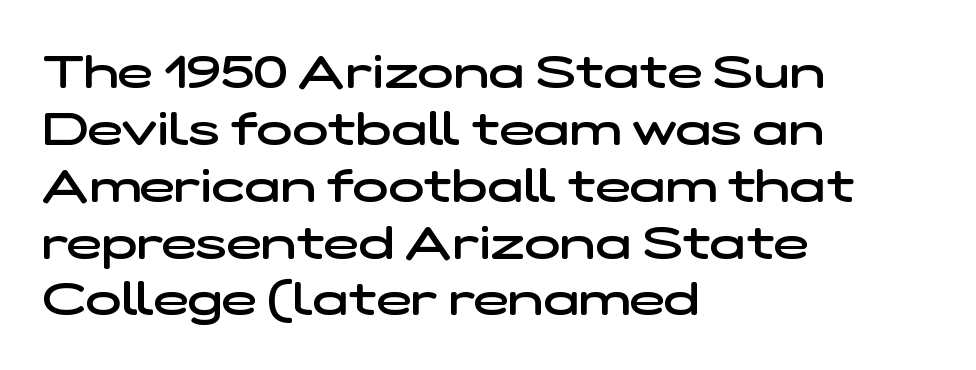
The line texture is even and compact thanks to regular tracking. Serif or sans? Sans — the stroke terminals are bare. Strokes here are thickened, but only to semibold level. Visually the block forms a straight wall on the left and a jagged coastline on the right.
